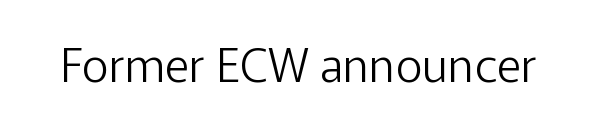
{"serif": "no", "italic": "no", "bold": "no", "weight": "light", "width": "normal", "stroke_contrast": "low", "x_height": "medium", "monospaced": "no", "underline": "no", "letter_spacing": "normal", "letter_spacing_em": 0.0, "glyph_px": 47}
